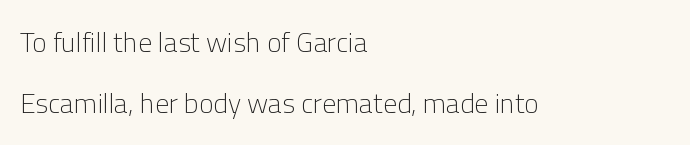
Q: Is the text bold? A: No.
Q: Is the text italic (slanted)? A: No, it is upright.
Q: Is the typeface a serif or a sans-serif typeface? A: Sans-serif.
Q: Is the text underlined? A: No.
Q: How is the paragraph aligned? A: Left-aligned.
Q: Is the spacing between letters normal or unusually wide? A: Normal.
Q: Is the spacing between lines tight, normal or loose? A: Loose.
Q: Width (condensed, normal, or wide)? A: Normal.
Q: Stroke contrast? A: Low.
Q: x-height? A: Medium.
Q: Monospaced? A: No.
